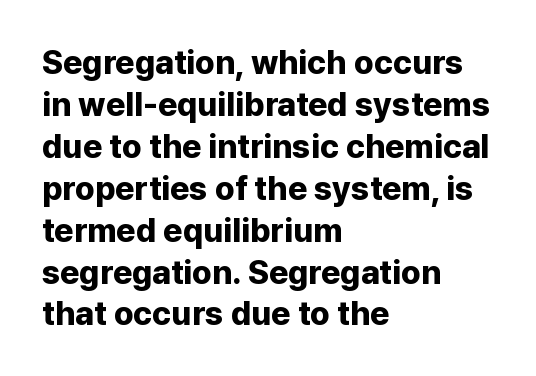
{"serif": "no", "italic": "no", "bold": "yes", "weight": "bold", "width": "normal", "stroke_contrast": "low", "x_height": "medium", "monospaced": "no", "underline": "no", "align": "left", "line_spacing": "normal", "line_spacing_ratio": 1.27, "letter_spacing": "normal", "letter_spacing_em": 0.0, "glyph_px": 33}
